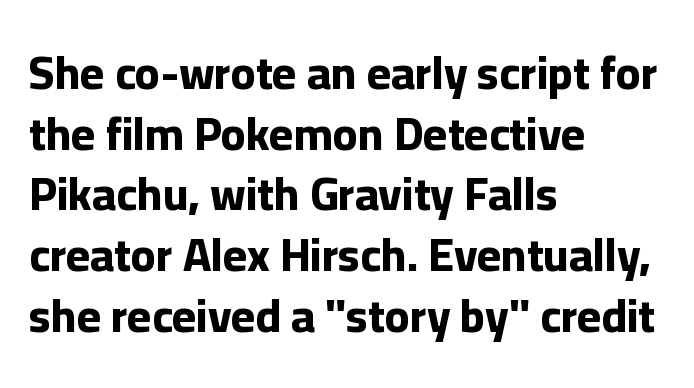
A bare baseline throughout the passage. No italicization has been applied; the sample stays upright. Classification — sans serif. Teacher's note: observe the even left margin — that is flush-left alignment. The designer left line spacing at the default.
